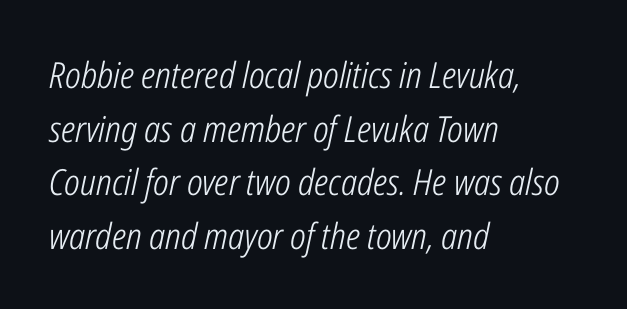
{"italic": "yes", "lean": "right", "slant_degrees": 12, "bold": "no", "weight": "light", "width": "condensed", "stroke_contrast": "low", "x_height": "medium", "monospaced": "no", "underline": "no", "align": "left", "line_spacing": "normal", "line_spacing_ratio": 1.49, "letter_spacing": "normal", "letter_spacing_em": 0.0, "glyph_px": 36}
